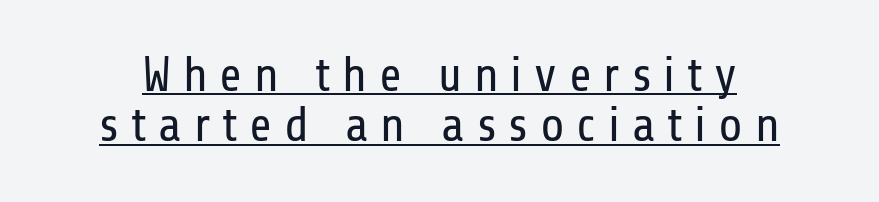
The image shows 49 px regular-weight, condensed sans-serif type, upright; set centered, tight line spacing (1.03x), unusually wide letter spacing (+0.24 em), underlined; low stroke contrast and a medium x-height.
